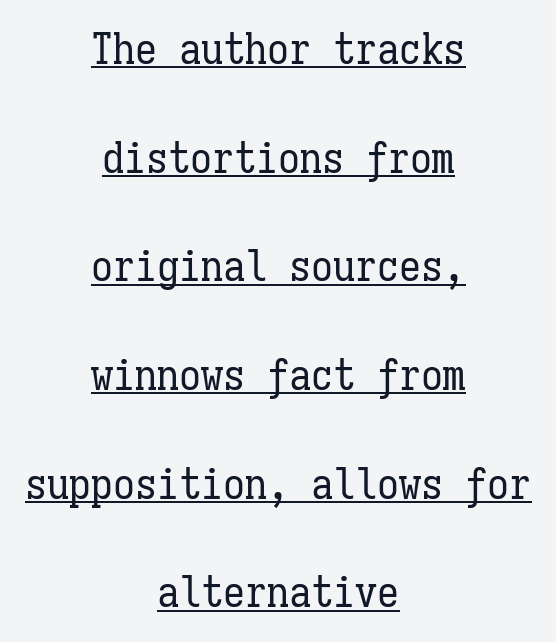
{"italic": "no", "bold": "no", "weight": "regular", "width": "condensed", "stroke_contrast": "low", "x_height": "medium", "monospaced": "yes", "underline": "yes", "align": "center", "line_spacing": "loose", "line_spacing_ratio": 2.47, "letter_spacing": "normal", "letter_spacing_em": 0.0, "glyph_px": 44}
